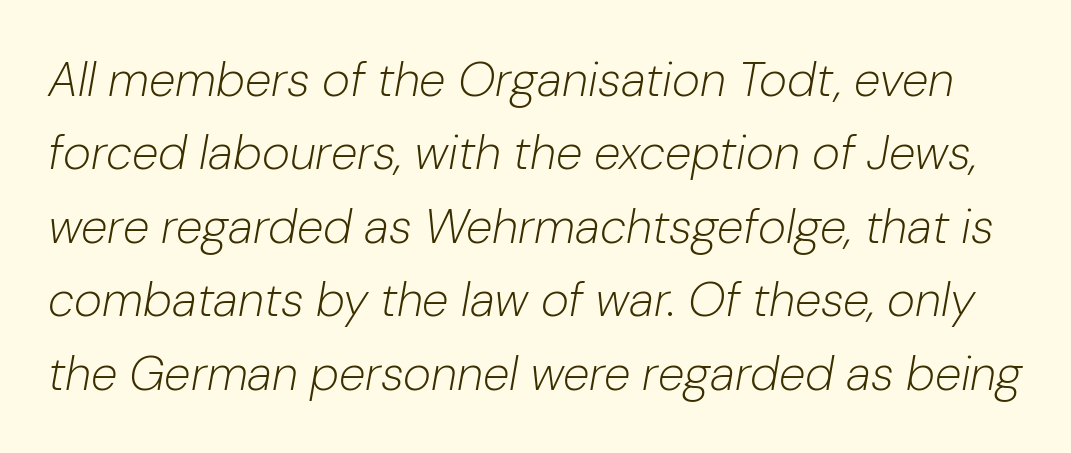
Q: Is the text bold? A: No.
Q: Is the text italic (slanted)? A: Yes, it leans right by about 10 degrees.
Q: Is the text underlined? A: No.
Q: Is the spacing between letters normal or unusually wide? A: Normal.
Q: Is the spacing between lines tight, normal or loose? A: Normal.
Q: Width (condensed, normal, or wide)? A: Normal.
Q: Stroke contrast? A: Low.
Q: x-height? A: Medium.
Q: Monospaced? A: No.
